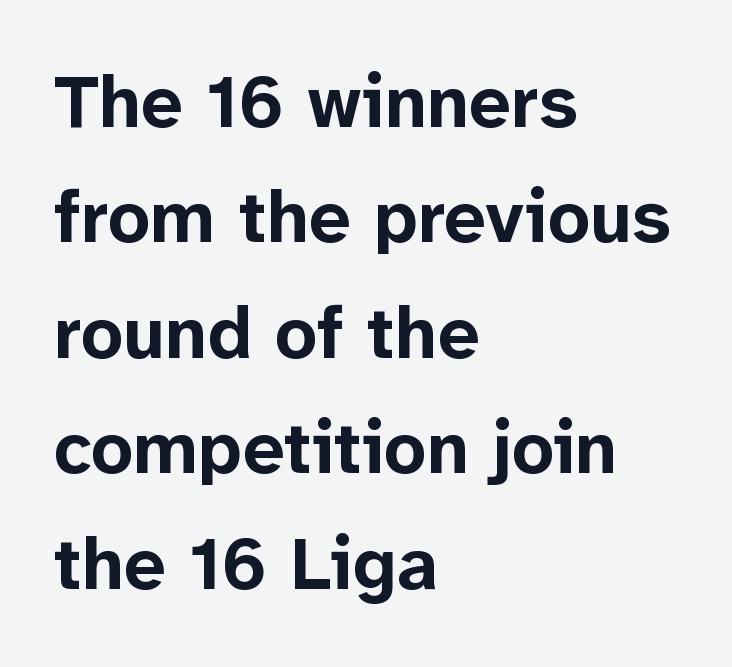
Q: Is the text bold? A: Yes.
Q: Is the text italic (slanted)? A: No, it is upright.
Q: Is the typeface a serif or a sans-serif typeface? A: Sans-serif.
Q: Is the text underlined? A: No.
Q: How is the paragraph aligned? A: Left-aligned.
Q: Is the spacing between letters normal or unusually wide? A: Normal.
Q: Is the spacing between lines tight, normal or loose? A: Normal.
Q: Width (condensed, normal, or wide)? A: Normal.
Q: Stroke contrast? A: Low.
Q: x-height? A: Medium.
Q: Monospaced? A: No.
